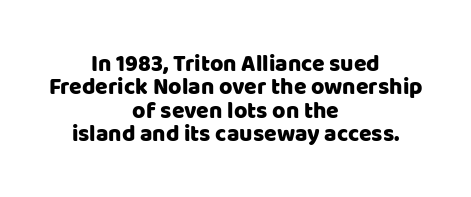
Q: Is the text italic (slanted)? A: No, it is upright.
Q: Is the text underlined? A: No.
Q: How is the paragraph aligned? A: Centered.
Q: Is the spacing between letters normal or unusually wide? A: Normal.
Q: Is the spacing between lines tight, normal or loose? A: Tight.
